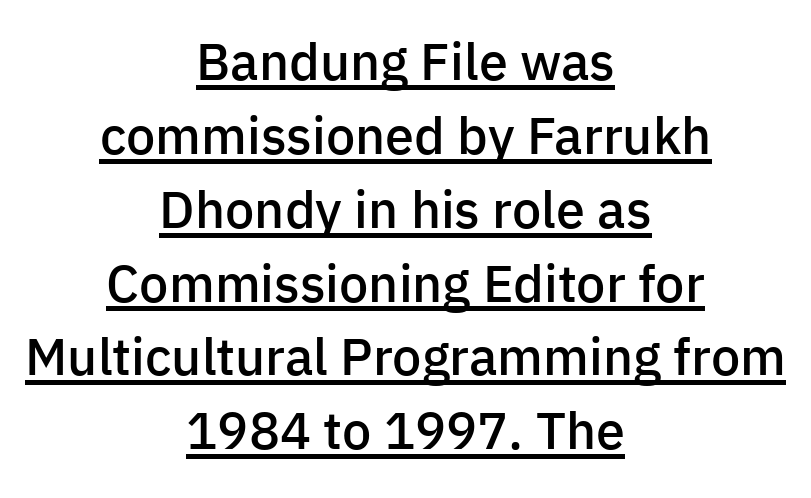
{"serif": "no", "italic": "no", "bold": "semi", "weight": "semibold", "width": "normal", "stroke_contrast": "low", "x_height": "medium", "monospaced": "no", "underline": "yes", "align": "center", "line_spacing": "normal", "line_spacing_ratio": 1.42, "letter_spacing": "normal", "letter_spacing_em": 0.0, "glyph_px": 52}
